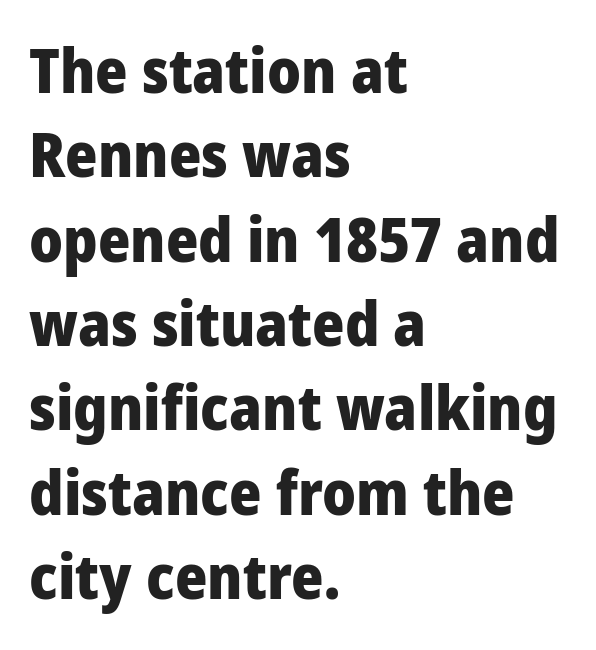
These lines are composed in type without serifs. On the weight axis this lands at bold, roughly 700. Leftover space on each line is placed entirely after the last word. A typesetter would call this zero additional tracking. What's the leading like? Ordinary, nothing unusual.
